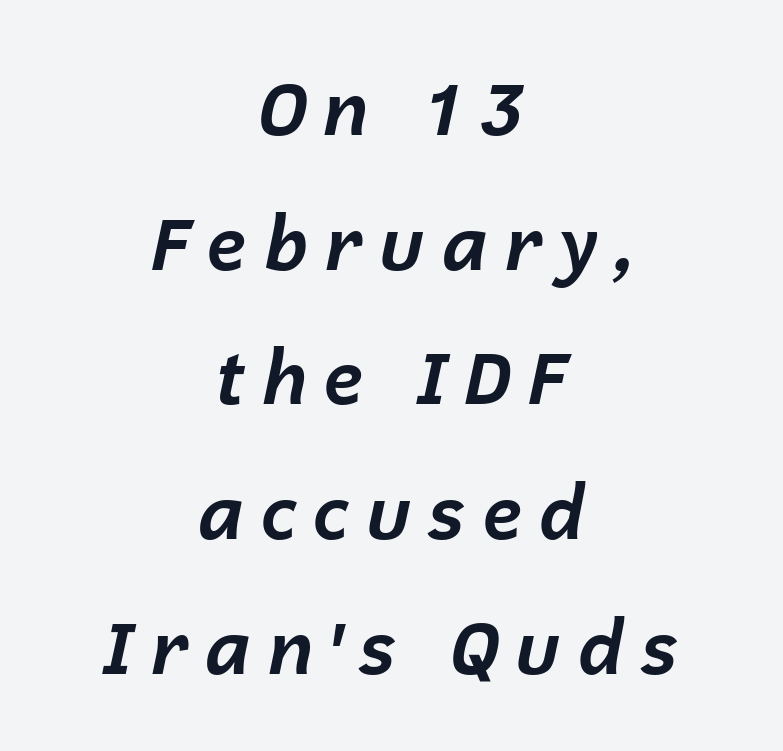
The image shows 74 px bold type, italic (leaning right); set centered, line spacing 1.82x, unusually wide letter spacing (+0.2 em), not underlined; low stroke contrast and a medium x-height.
